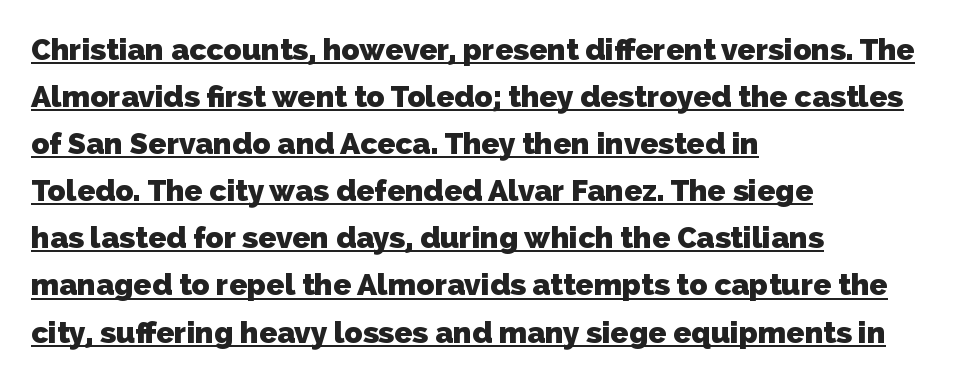
These lines keep a tight, regular rhythm from letter to letter. Layout note: lines flush left. A baseline rule has been typeset under these characters. A typesetter would call this leading conventional body-copy spacing. Letterform terminals end flat and unadorned throughout the passage. This sample has the flowing, uneven cadence of proportional lettering.
